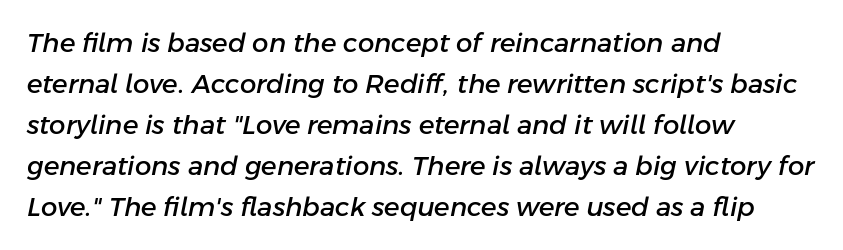
{"italic": "yes", "lean": "right", "slant_degrees": 11, "underline": "no", "align": "left", "line_spacing": "normal", "line_spacing_ratio": 1.58, "letter_spacing": "normal", "letter_spacing_em": 0.0, "glyph_px": 26}
